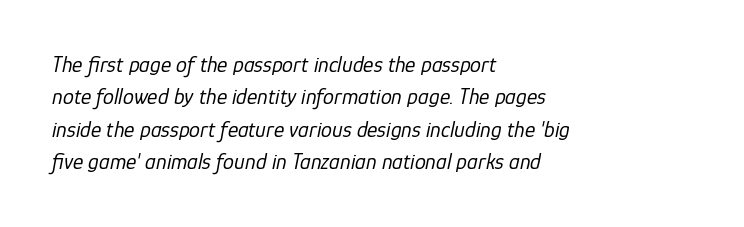
Q: Is the text bold? A: No.
Q: Is the text italic (slanted)? A: Yes, it leans right by about 12 degrees.
Q: Is the text underlined? A: No.
Q: How is the paragraph aligned? A: Left-aligned.
Q: Is the spacing between letters normal or unusually wide? A: Normal.
Q: Is the spacing between lines tight, normal or loose? A: Normal.
